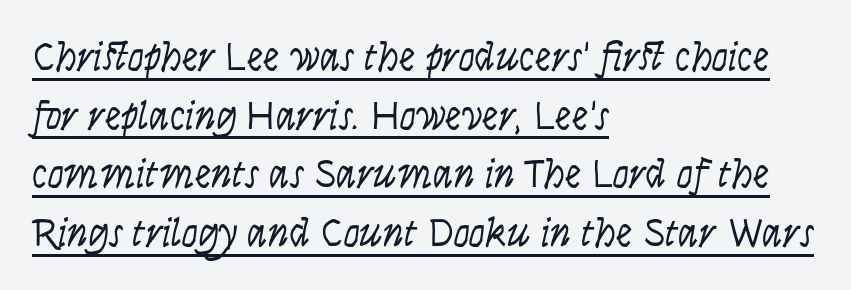
{"serif": "no", "bold": "no", "weight": "light", "width": "condensed", "stroke_contrast": "low", "x_height": "large", "monospaced": "no", "underline": "yes", "align": "left", "line_spacing": "normal", "line_spacing_ratio": 1.43, "letter_spacing": "normal", "letter_spacing_em": 0.0, "glyph_px": 41}
